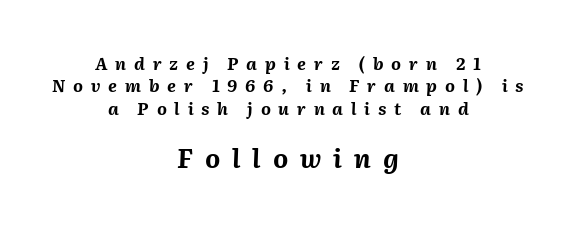
Q: Is the text bold? A: Yes.
Q: Is the text italic (slanted)? A: Yes, it leans right by about 2 degrees.
Q: Is the text underlined? A: No.
Q: How is the paragraph aligned? A: Centered.
Q: Is the spacing between letters normal or unusually wide? A: Unusually wide.
Q: Is the spacing between lines tight, normal or loose? A: Normal.
Q: Which block of text is set in a larger size, the first (top) or the second (bottom)? A: The second (bottom) one.
